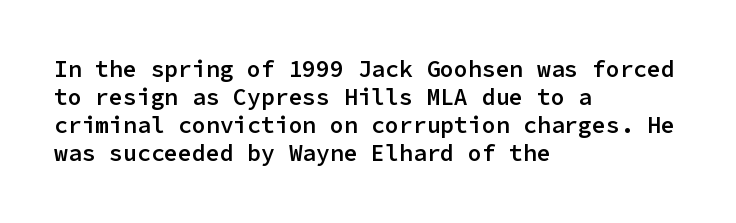
The image shows 23 px text type, upright; set left-aligned, line spacing 1.22x, normal letter spacing, not underlined.
